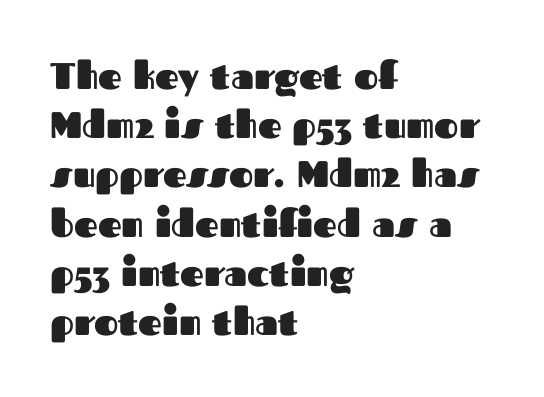
The image shows 37 px heavy sans-serif type, upright; set left-aligned, normal line spacing (1.33x), normal letter spacing, not underlined; medium stroke contrast and a medium x-height.
